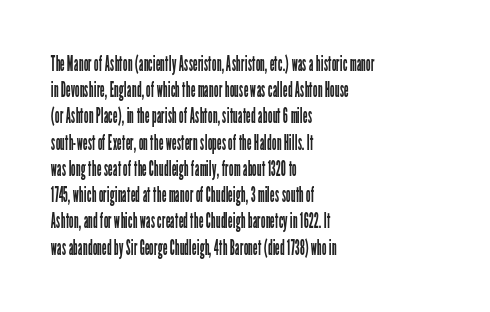
Q: Is the text bold? A: No.
Q: Is the text italic (slanted)? A: No, it is upright.
Q: Is the text underlined? A: No.
Q: How is the paragraph aligned? A: Left-aligned.
Q: Is the spacing between letters normal or unusually wide? A: Normal.
Q: Is the spacing between lines tight, normal or loose? A: Normal.
